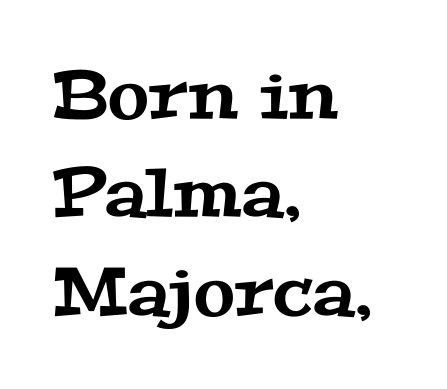
{"serif": "yes", "width": "wide", "stroke_contrast": "medium", "x_height": "medium", "monospaced": "no", "underline": "no", "align": "left", "line_spacing": "normal", "line_spacing_ratio": 1.47, "letter_spacing": "normal", "letter_spacing_em": 0.0, "glyph_px": 67}
